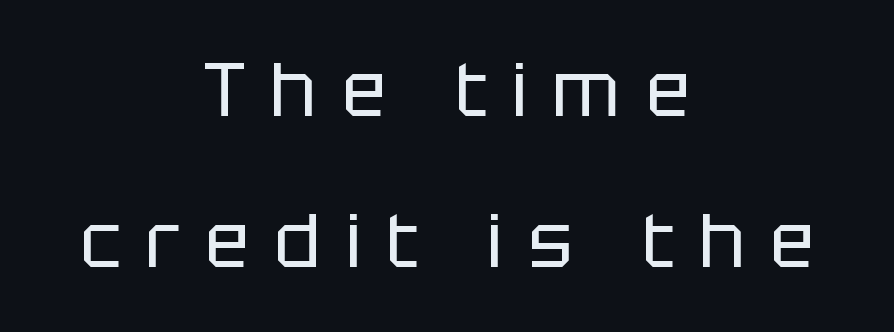
{"serif": "no", "italic": "no", "bold": "no", "weight": "regular", "width": "normal", "stroke_contrast": "low", "x_height": "large", "monospaced": "no", "underline": "no", "align": "center", "line_spacing": "loose", "line_spacing_ratio": 2.02, "letter_spacing": "wide", "letter_spacing_em": 0.33, "glyph_px": 75}
